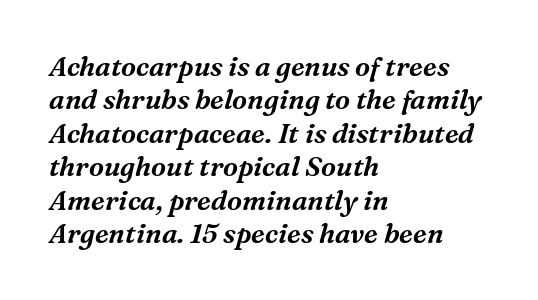
Q: Is the text italic (slanted)? A: Yes, it leans right by about 16 degrees.
Q: Is the text underlined? A: No.
Q: How is the paragraph aligned? A: Left-aligned.
Q: Is the spacing between letters normal or unusually wide? A: Normal.
